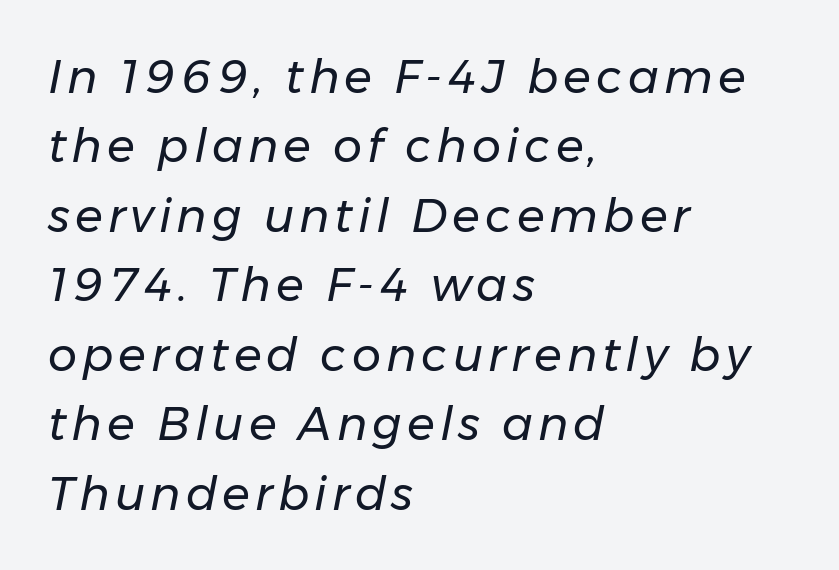
{"italic": "yes", "lean": "right", "slant_degrees": 11, "bold": "no", "weight": "regular", "width": "normal", "stroke_contrast": "low", "x_height": "medium", "monospaced": "no", "underline": "no", "align": "left", "line_spacing": "normal", "line_spacing_ratio": 1.51, "glyph_px": 46}
